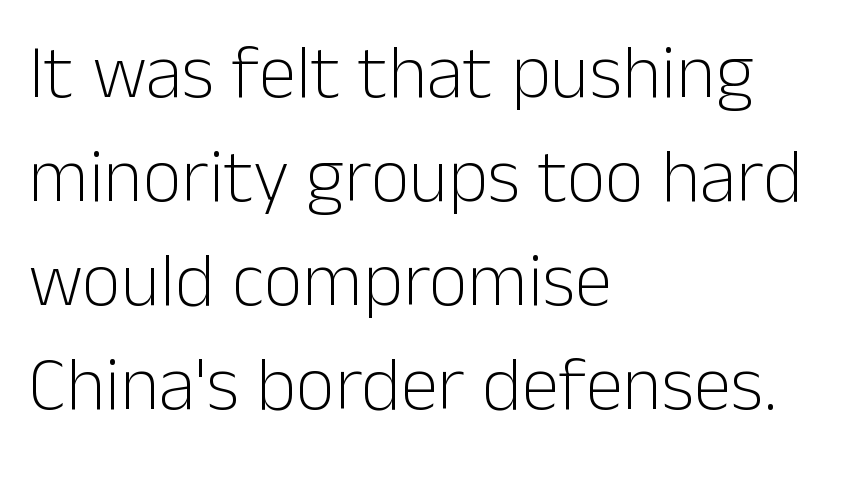
{"serif": "no", "italic": "no", "bold": "no", "weight": "light", "width": "normal", "stroke_contrast": "low", "x_height": "medium", "monospaced": "no", "underline": "no", "align": "left", "line_spacing": "normal", "line_spacing_ratio": 1.37, "letter_spacing": "normal", "letter_spacing_em": 0.0, "glyph_px": 76}
